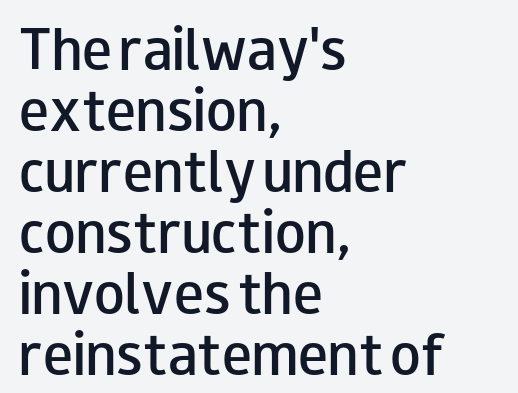
Q: Is the text bold? A: Semi-bold.
Q: Is the text italic (slanted)? A: No, it is upright.
Q: Is the typeface a serif or a sans-serif typeface? A: Sans-serif.
Q: Is the text underlined? A: No.
Q: How is the paragraph aligned? A: Left-aligned.
Q: Is the spacing between letters normal or unusually wide? A: Normal.
Q: Width (condensed, normal, or wide)? A: Wide.
Q: Stroke contrast? A: Low.
Q: x-height? A: Small.
Q: Monospaced? A: No.
